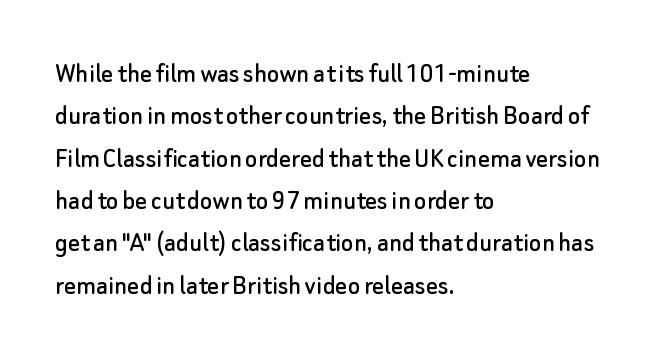
{"serif": "no", "italic": "no", "width": "normal", "stroke_contrast": "low", "x_height": "small", "monospaced": "no", "underline": "no", "align": "left", "line_spacing": "normal", "line_spacing_ratio": 1.46, "letter_spacing": "normal", "letter_spacing_em": 0.0, "glyph_px": 29}
